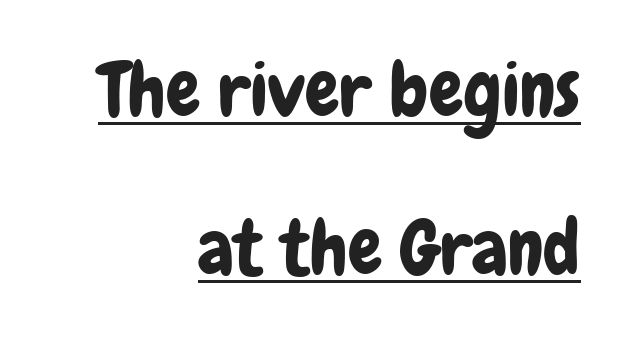
Q: Is the text italic (slanted)? A: No, it is upright.
Q: Is the typeface a serif or a sans-serif typeface? A: Sans-serif.
Q: Is the text underlined? A: Yes.
Q: How is the paragraph aligned? A: Right-aligned.
Q: Is the spacing between letters normal or unusually wide? A: Normal.
Q: Is the spacing between lines tight, normal or loose? A: Loose.
Q: Width (condensed, normal, or wide)? A: Condensed.
Q: Stroke contrast? A: Low.
Q: x-height? A: Medium.
Q: Monospaced? A: No.
